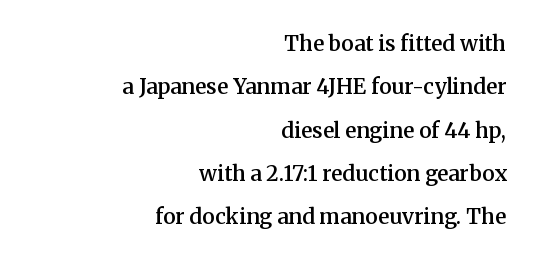
The image shows 21 px text type, upright; set right-aligned, loose line spacing (2.06x), normal letter spacing, not underlined.
